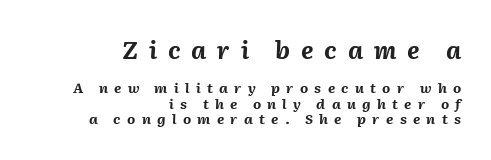
Q: Is the text bold? A: Yes.
Q: Is the text italic (slanted)? A: Yes, it leans right by about 2 degrees.
Q: Is the text underlined? A: No.
Q: How is the paragraph aligned? A: Right-aligned.
Q: Is the spacing between letters normal or unusually wide? A: Unusually wide.
Q: Is the spacing between lines tight, normal or loose? A: Tight.
Q: Which block of text is set in a larger size, the first (top) or the second (bottom)? A: The first (top) one.
